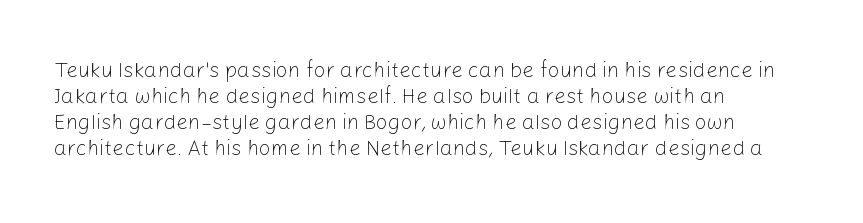
The typography opts for an upright posture over an oblique one. Unmarked baselines from the first word to the last. Students, note that the glyphs here touch the page at normal intervals. Which margin do the lines hug? The left one — the right edge is uneven. The typesetting does not lean heavy: it is not bold.
